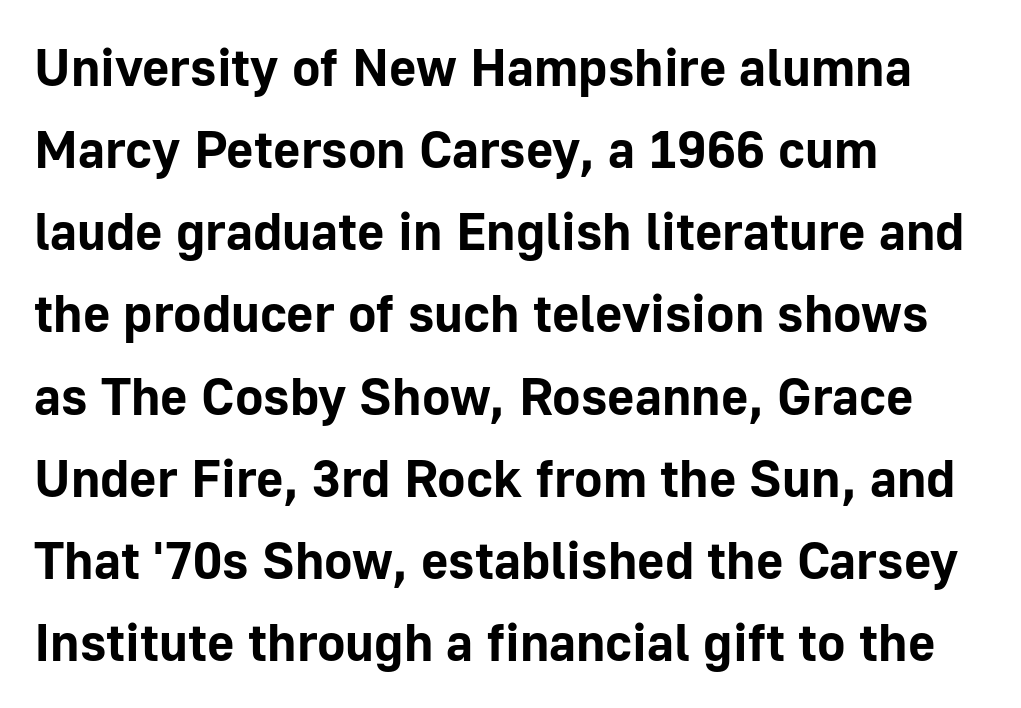
{"serif": "no", "italic": "no", "bold": "yes", "weight": "bold", "width": "normal", "stroke_contrast": "low", "x_height": "medium", "monospaced": "no", "underline": "no", "align": "left", "line_spacing": "normal", "line_spacing_ratio": 1.55, "letter_spacing": "normal", "letter_spacing_em": 0.0, "glyph_px": 53}
